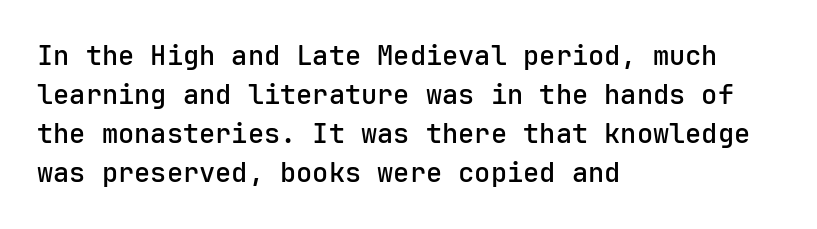
{"italic": "no", "bold": "semi", "underline": "no", "align": "left", "line_spacing": "normal", "line_spacing_ratio": 1.45, "letter_spacing": "normal", "letter_spacing_em": 0.0, "glyph_px": 27}
